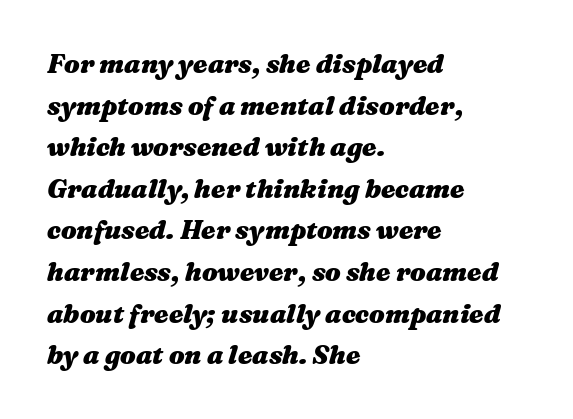
{"italic": "yes", "lean": "right", "slant_degrees": 16, "bold": "yes", "underline": "no", "align": "left", "line_spacing": "normal", "line_spacing_ratio": 1.6, "letter_spacing": "normal", "letter_spacing_em": 0.0, "glyph_px": 26}
